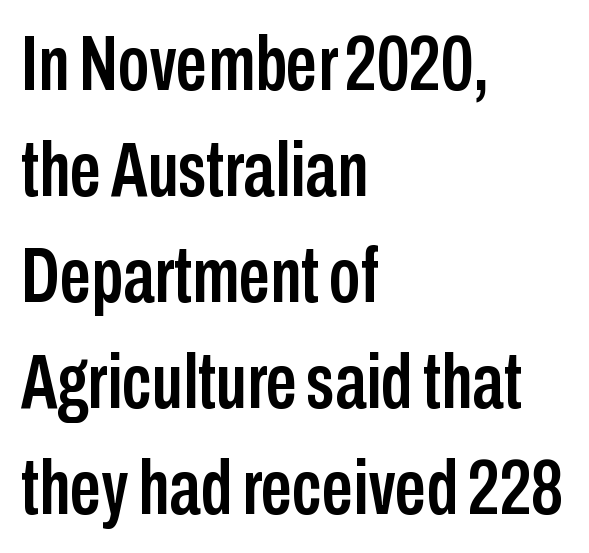
Successive baselines arrive at the customary interval. Upright lettering throughout. Left-aligned paragraph, ragged on the right. Clear beneath every line of the passage.
